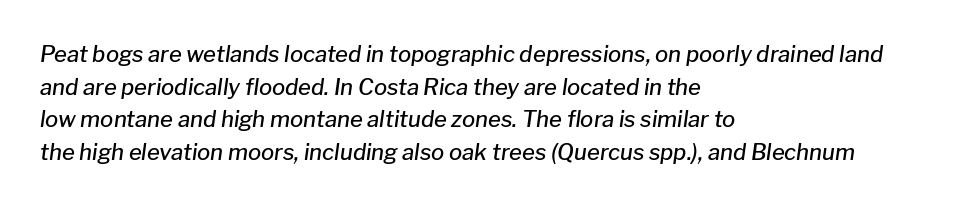
Q: Is the text bold? A: Semi-bold.
Q: Is the text italic (slanted)? A: Yes, it leans right by about 8 degrees.
Q: Is the text underlined? A: No.
Q: How is the paragraph aligned? A: Left-aligned.
Q: Is the spacing between letters normal or unusually wide? A: Normal.
Q: Is the spacing between lines tight, normal or loose? A: Normal.
